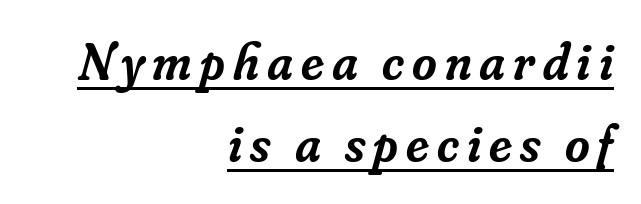
Q: Is the text bold? A: Semi-bold.
Q: Is the text italic (slanted)? A: Yes, it leans right by about 16 degrees.
Q: Is the typeface a serif or a sans-serif typeface? A: Serif.
Q: Is the text underlined? A: Yes.
Q: How is the paragraph aligned? A: Right-aligned.
Q: Is the spacing between lines tight, normal or loose? A: Normal.
Q: Width (condensed, normal, or wide)? A: Normal.
Q: Stroke contrast? A: Low.
Q: x-height? A: Small.
Q: Monospaced? A: No.
